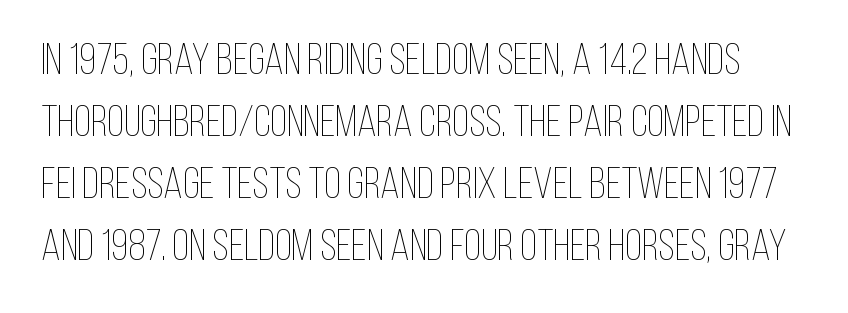
The rendering uses natural spacing where letterforms have individual widths. Do the letters lean? They stand straight. The line texture is even and compact thanks to regular tracking. Leading: standard.
